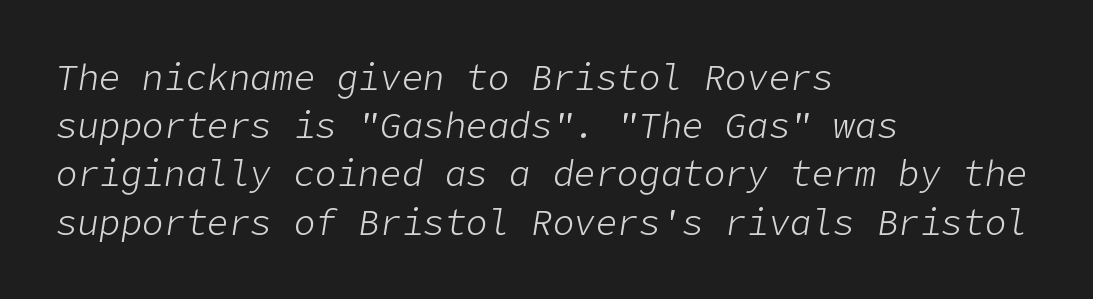
Q: Is the text bold? A: No.
Q: Is the text italic (slanted)? A: Yes, it leans right by about 9 degrees.
Q: Is the text underlined? A: No.
Q: How is the paragraph aligned? A: Left-aligned.
Q: Is the spacing between letters normal or unusually wide? A: Normal.
Q: Is the spacing between lines tight, normal or loose? A: Normal.
Q: Width (condensed, normal, or wide)? A: Normal.
Q: Stroke contrast? A: Low.
Q: x-height? A: Medium.
